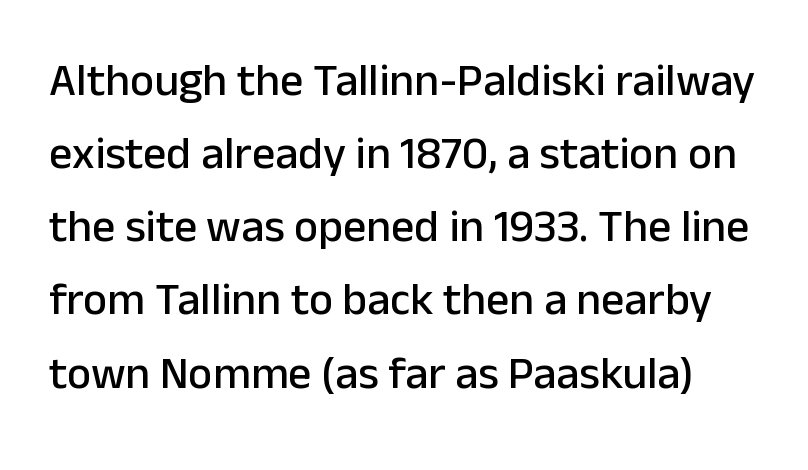
Q: Is the text italic (slanted)? A: No, it is upright.
Q: Is the typeface a serif or a sans-serif typeface? A: Sans-serif.
Q: Is the text underlined? A: No.
Q: Is the spacing between letters normal or unusually wide? A: Normal.
Q: Is the spacing between lines tight, normal or loose? A: Normal.
Q: Width (condensed, normal, or wide)? A: Normal.
Q: Stroke contrast? A: Low.
Q: x-height? A: Medium.
Q: Monospaced? A: No.
